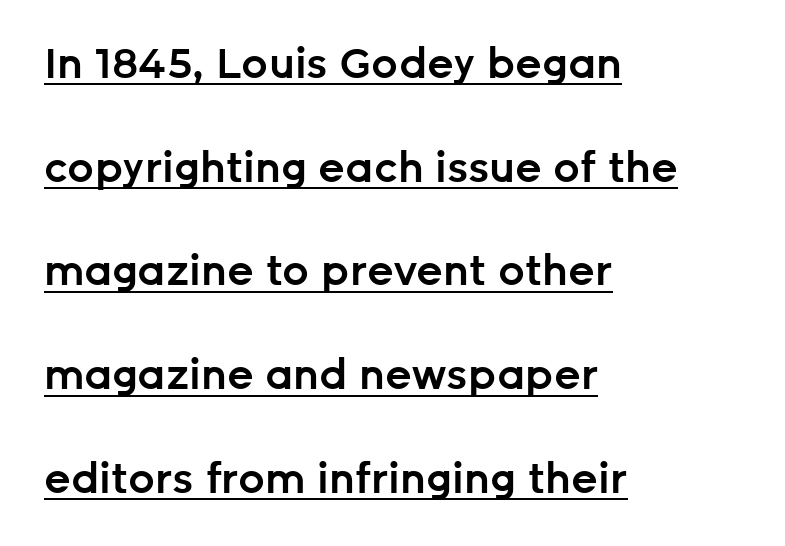
{"serif": "no", "italic": "no", "bold": "semi", "weight": "semibold", "width": "normal", "stroke_contrast": "low", "x_height": "medium", "monospaced": "no", "underline": "yes", "align": "left", "line_spacing": "loose", "line_spacing_ratio": 2.47, "letter_spacing": "normal", "letter_spacing_em": 0.0, "glyph_px": 42}
